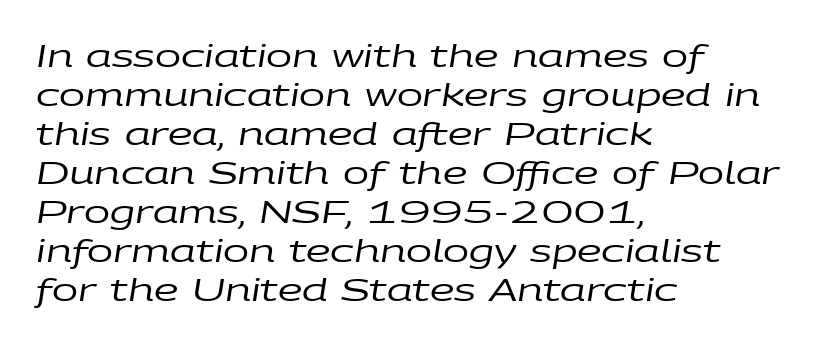
{"italic": "yes", "lean": "right", "slant_degrees": 9, "bold": "no", "weight": "regular", "width": "wide", "stroke_contrast": "low", "x_height": "large", "monospaced": "no", "underline": "no", "align": "left", "line_spacing": "normal", "line_spacing_ratio": 1.26, "letter_spacing": "normal", "letter_spacing_em": 0.0, "glyph_px": 31}
